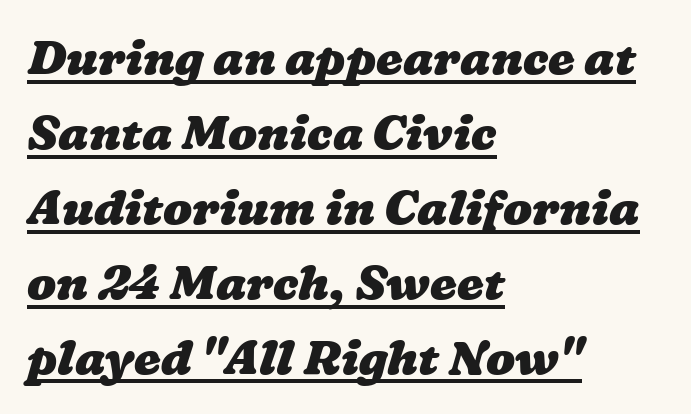
{"bold": "yes", "weight": "heavy", "width": "wide", "stroke_contrast": "low", "x_height": "medium", "monospaced": "no", "underline": "yes", "align": "left", "line_spacing": "normal", "line_spacing_ratio": 1.56, "letter_spacing": "normal", "letter_spacing_em": 0.0, "glyph_px": 48}
